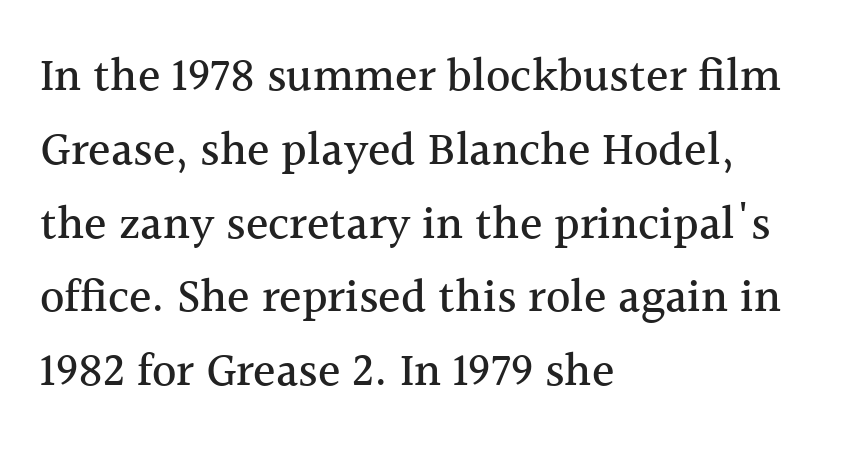
The image shows 47 px serif type, upright; set left-aligned, normal line spacing (1.57x), normal letter spacing, not underlined; a medium x-height.
